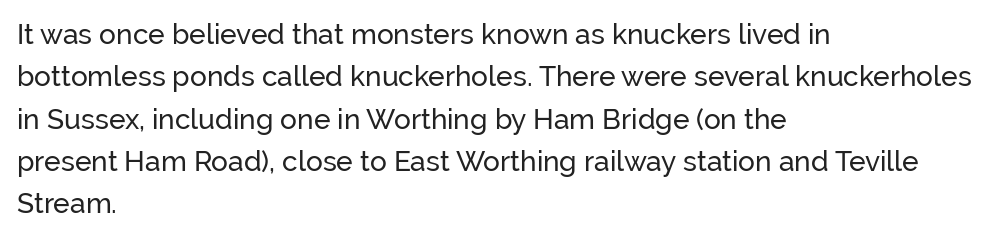
These lines sit exactly where default settings would place them. The rendering keeps characters at their native spacing. Style check: upright. Font category for this specimen: sans-serif. The typesetter chose a ragged-right arrangement here.
